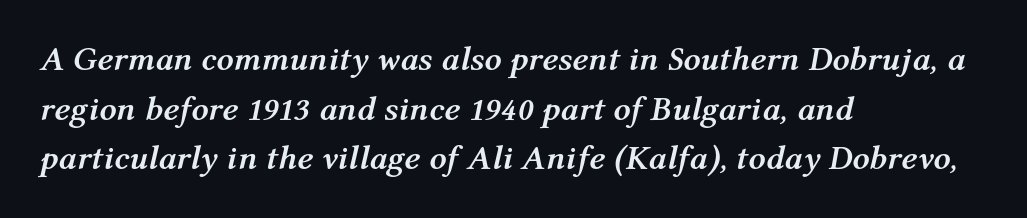
The image shows 34 px semibold type, italic (leaning right); set left-aligned, normal line spacing (1.46x), normal letter spacing, not underlined; medium stroke contrast and a medium x-height.
